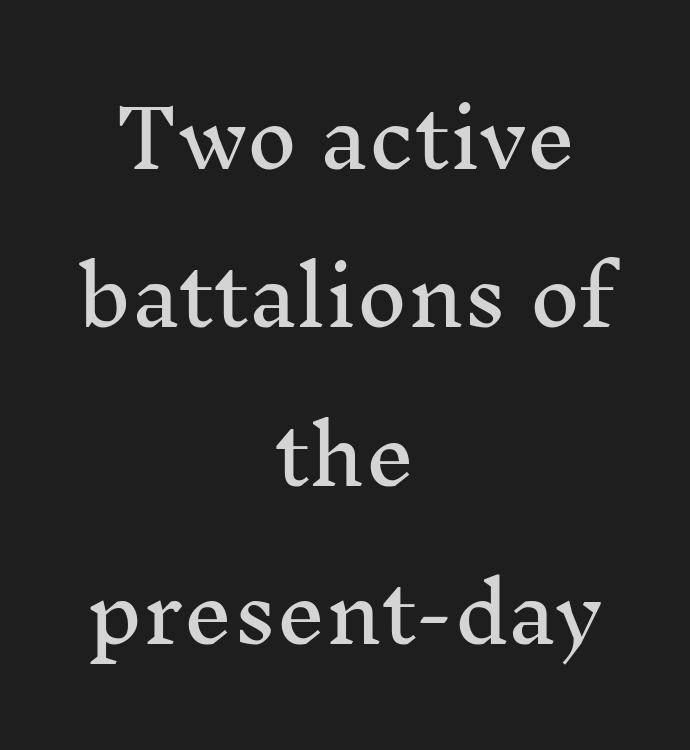
Q: Is the text italic (slanted)? A: No, it is upright.
Q: Is the typeface a serif or a sans-serif typeface? A: Serif.
Q: Is the text underlined? A: No.
Q: How is the paragraph aligned? A: Centered.
Q: Is the spacing between letters normal or unusually wide? A: Normal.
Q: Is the spacing between lines tight, normal or loose? A: Loose.
Q: Width (condensed, normal, or wide)? A: Normal.
Q: Stroke contrast? A: Medium.
Q: x-height? A: Medium.
Q: Monospaced? A: No.
